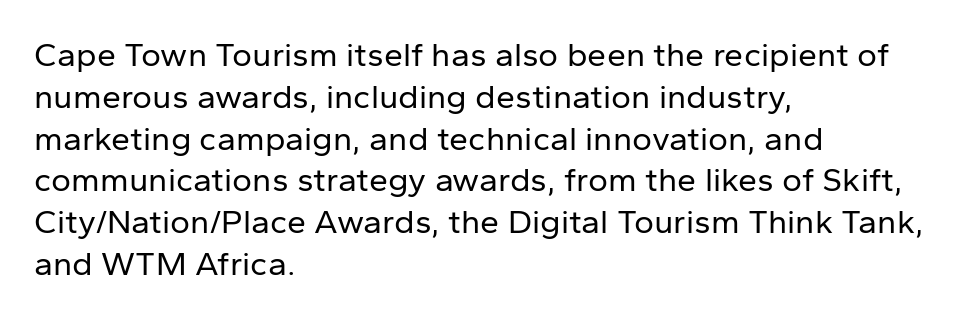
The image shows 34 px regular-weight sans-serif type, upright; set left-aligned, line spacing 1.23x, normal letter spacing, not underlined; low stroke contrast and a medium x-height.
